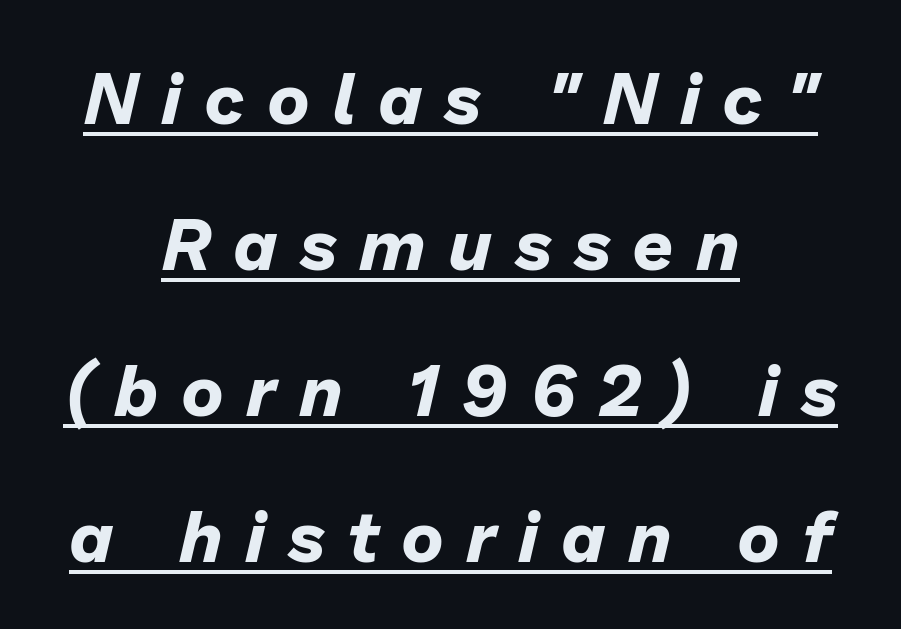
{"italic": "yes", "lean": "right", "slant_degrees": 13, "bold": "yes", "weight": "bold", "width": "normal", "stroke_contrast": "low", "x_height": "medium", "monospaced": "no", "underline": "yes", "align": "center", "line_spacing": "loose", "line_spacing_ratio": 2.03, "letter_spacing": "wide", "letter_spacing_em": 0.31, "glyph_px": 72}
